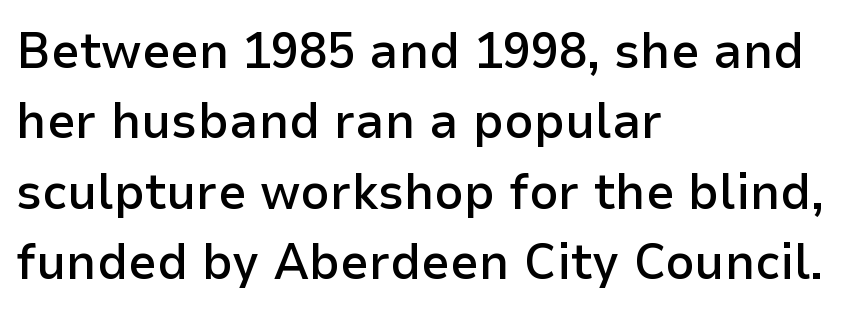
Q: Is the text bold? A: Semi-bold.
Q: Is the text italic (slanted)? A: No, it is upright.
Q: Is the typeface a serif or a sans-serif typeface? A: Sans-serif.
Q: Is the text underlined? A: No.
Q: How is the paragraph aligned? A: Left-aligned.
Q: Is the spacing between letters normal or unusually wide? A: Normal.
Q: Is the spacing between lines tight, normal or loose? A: Normal.
Q: Width (condensed, normal, or wide)? A: Normal.
Q: Stroke contrast? A: Low.
Q: x-height? A: Medium.
Q: Monospaced? A: No.
